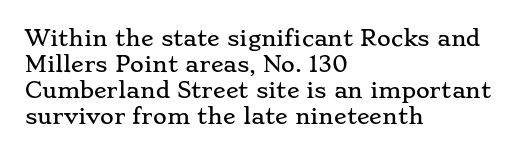
Q: Is the text italic (slanted)? A: No, it is upright.
Q: Is the text underlined? A: No.
Q: How is the paragraph aligned? A: Left-aligned.
Q: Is the spacing between letters normal or unusually wide? A: Normal.
